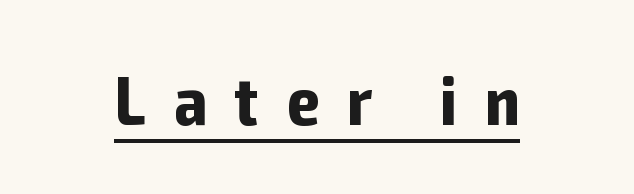
Proportional: the letters do not fall into vertical columns. The lettering is marked with a stroke running underneath it. Characters follow at a spacing far wider than the type designer built in. Style check: upright. On the weight axis this lands at bold, roughly 700. Serifs: no, the terminals of the letterforms are clean.
